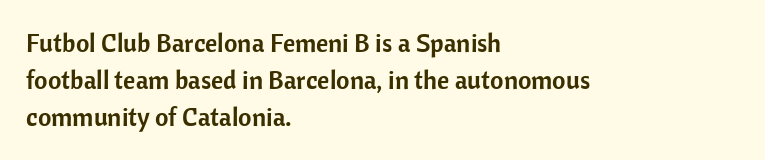
The passage is arranged the way most books set body copy — flush left. No extra tracking has been applied to these lines. You can tell it's not italic because the verticals are truly vertical. The leading is moderate, giving the passage an even texture. The specimen omits any rule beneath the text block's lines.
